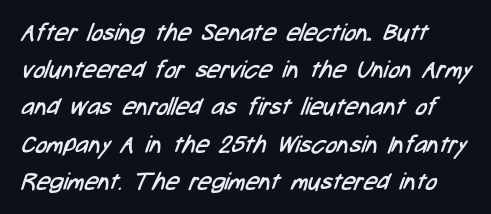
Q: Is the text bold? A: No.
Q: Is the text underlined? A: No.
Q: Is the spacing between letters normal or unusually wide? A: Normal.
Q: Is the spacing between lines tight, normal or loose? A: Normal.
